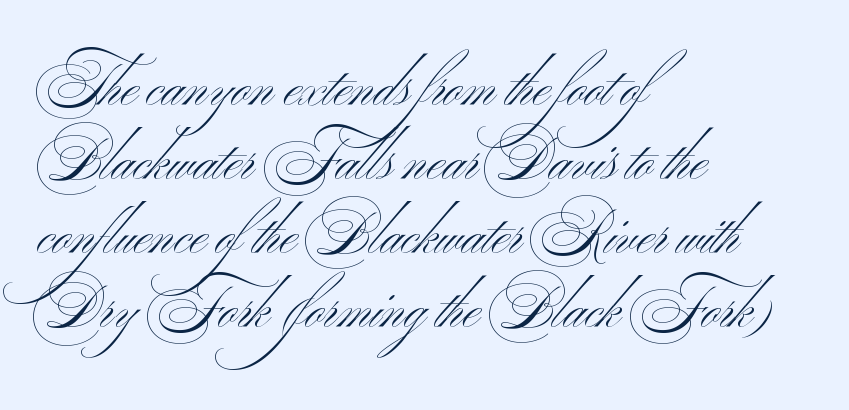
{"serif": "no", "bold": "no", "weight": "light", "width": "wide", "stroke_contrast": "medium", "x_height": "small", "monospaced": "no", "underline": "no", "align": "left", "line_spacing": "normal", "line_spacing_ratio": 1.3, "letter_spacing": "normal", "letter_spacing_em": 0.0, "glyph_px": 57}
